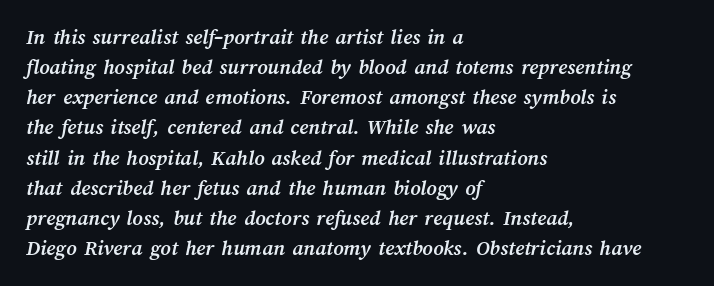
Q: Is the text bold? A: Yes.
Q: Is the text underlined? A: No.
Q: How is the paragraph aligned? A: Left-aligned.
Q: Is the spacing between letters normal or unusually wide? A: Normal.
Q: Is the spacing between lines tight, normal or loose? A: Normal.
